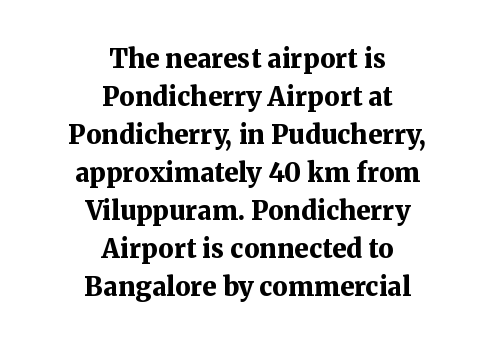
{"italic": "no", "bold": "yes", "underline": "no", "align": "center", "line_spacing": "normal", "line_spacing_ratio": 1.46, "letter_spacing": "normal", "letter_spacing_em": 0.0, "glyph_px": 26}
